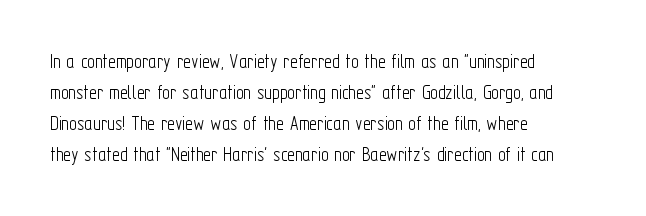
No chunkiness to these letters — they're not bold. The area under the type is left untouched. This rendering uses left alignment, leaving the right contour irregular. The font's upright variant was chosen for this text. Compared with typical body copy, the letter spacing here is the same.
